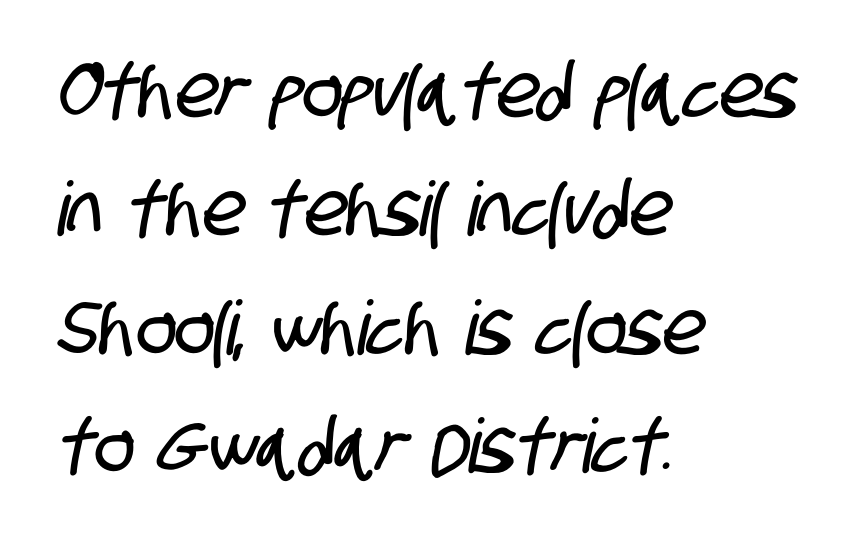
Q: Is the typeface a serif or a sans-serif typeface? A: Sans-serif.
Q: Is the text underlined? A: No.
Q: How is the paragraph aligned? A: Left-aligned.
Q: Is the spacing between letters normal or unusually wide? A: Normal.
Q: Is the spacing between lines tight, normal or loose? A: Normal.
Q: Width (condensed, normal, or wide)? A: Condensed.
Q: Stroke contrast? A: Low.
Q: x-height? A: Large.
Q: Monospaced? A: No.
